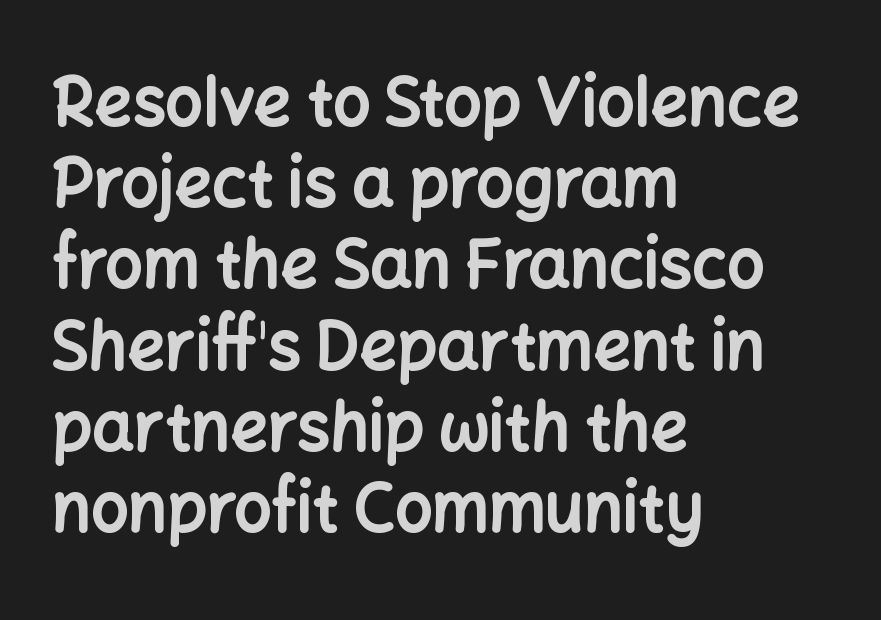
The image shows 66 px bold sans-serif type, upright; set left-aligned, line spacing 1.23x, normal letter spacing, not underlined; low stroke contrast and a medium x-height.
